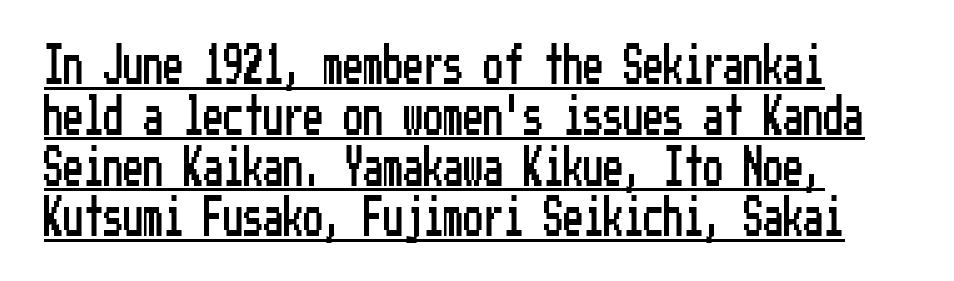
This sample uses plain, unmodified letter spacing. The face used here appears with an underline applied. Normally led — the rows are evenly, conventionally spaced. The face used here is a sans, in the tradition of grotesques and geometrics. You can tell it's not italic because the verticals are truly vertical.
